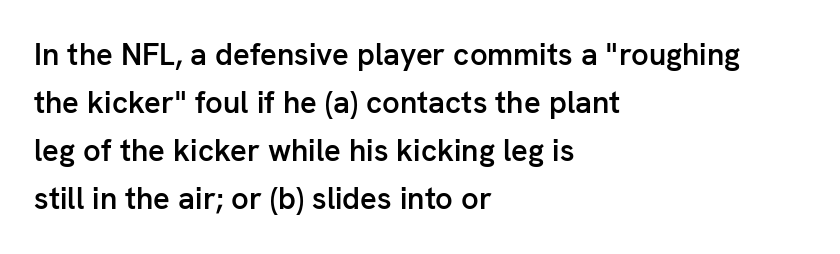
{"serif": "no", "italic": "no", "bold": "semi", "weight": "semibold", "width": "normal", "stroke_contrast": "low", "x_height": "medium", "monospaced": "no", "underline": "no", "align": "left", "line_spacing": "normal", "line_spacing_ratio": 1.55, "letter_spacing": "normal", "letter_spacing_em": 0.0, "glyph_px": 31}
